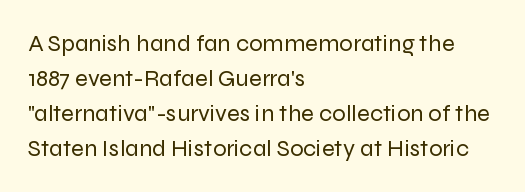
{"italic": "no", "bold": "no", "underline": "no", "align": "left", "line_spacing": "normal", "line_spacing_ratio": 1.46, "letter_spacing": "normal", "letter_spacing_em": 0.0, "glyph_px": 24}
